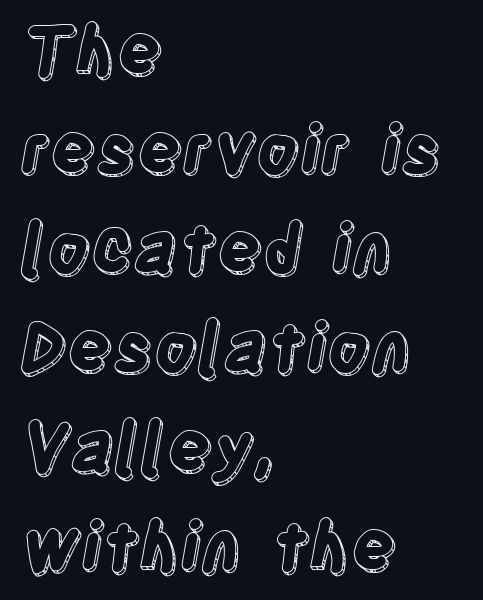
The leading is moderate, giving the passage an even texture. The passage shown is typed in a proportional face where columns would drift. The compositor pushed each line to the left boundary. Nobody drew a line under any word here. The gaps between neighbouring characters are ordinary and unremarkable.
